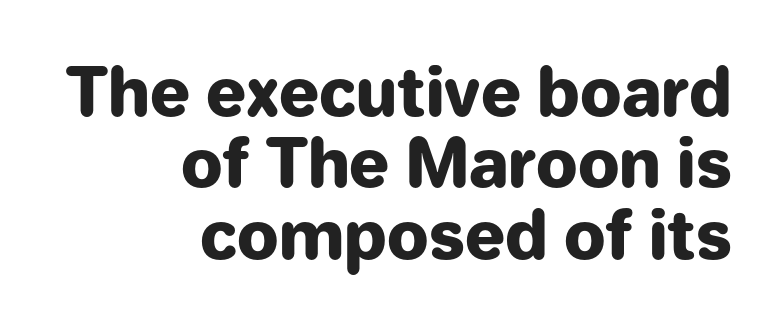
Q: Is the text bold? A: Yes.
Q: Is the text italic (slanted)? A: No, it is upright.
Q: Is the typeface a serif or a sans-serif typeface? A: Sans-serif.
Q: Is the text underlined? A: No.
Q: How is the paragraph aligned? A: Right-aligned.
Q: Is the spacing between letters normal or unusually wide? A: Normal.
Q: Is the spacing between lines tight, normal or loose? A: Tight.
Q: Width (condensed, normal, or wide)? A: Normal.
Q: Stroke contrast? A: Low.
Q: x-height? A: Medium.
Q: Monospaced? A: No.
